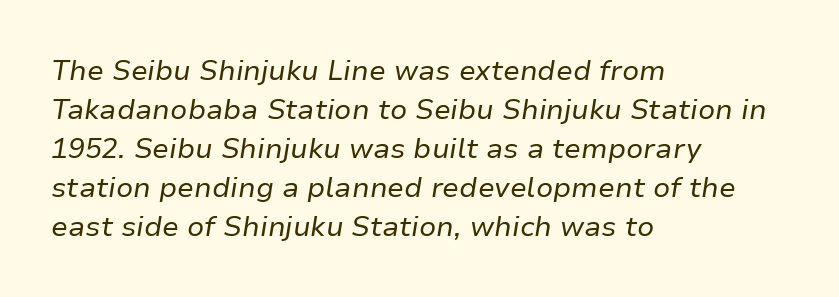
The image shows 28 px regular-weight type, italic (leaning right); set left-aligned, normal line spacing (1.39x), normal letter spacing, not underlined; low stroke contrast and a medium x-height.
